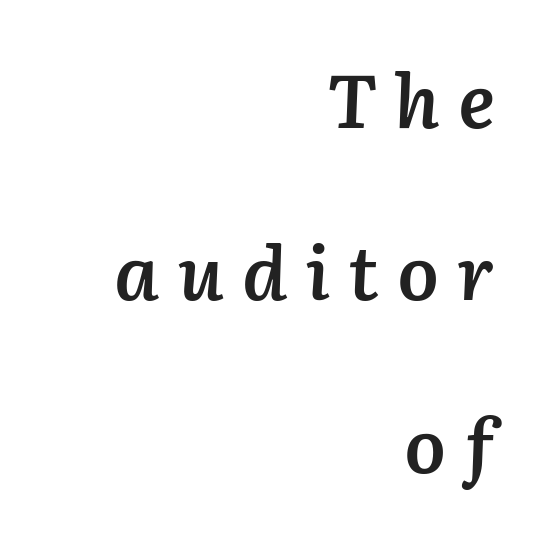
{"italic": "yes", "lean": "right", "slant_degrees": 2, "bold": "semi", "weight": "semibold", "width": "normal", "stroke_contrast": "low", "x_height": "medium", "monospaced": "no", "underline": "no", "align": "right", "line_spacing": "loose", "line_spacing_ratio": 2.33, "letter_spacing": "wide", "letter_spacing_em": 0.25, "glyph_px": 74}
